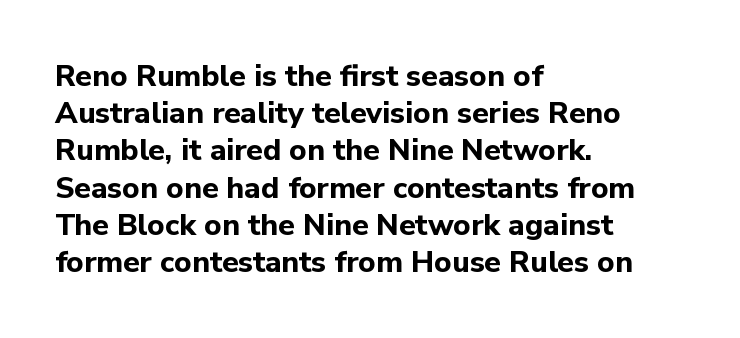
The image shows 30 px bold sans-serif type, upright; set left-aligned, line spacing 1.24x, normal letter spacing, not underlined; low stroke contrast and a medium x-height.
